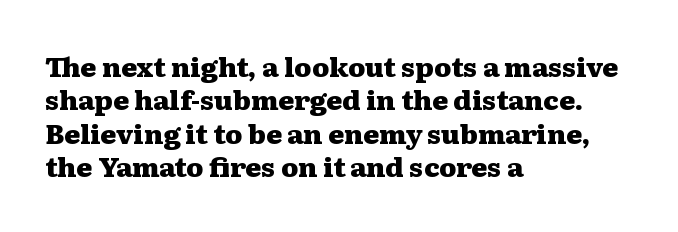
{"italic": "no", "bold": "yes", "underline": "no", "align": "left", "line_spacing_ratio": 1.24, "letter_spacing": "normal", "letter_spacing_em": 0.0, "glyph_px": 27}
